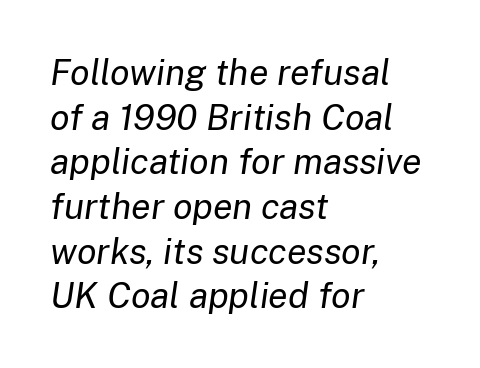
The image shows 36 px regular-weight type, italic (leaning right); set left-aligned, line spacing 1.24x, normal letter spacing, not underlined; low stroke contrast and a medium x-height.
